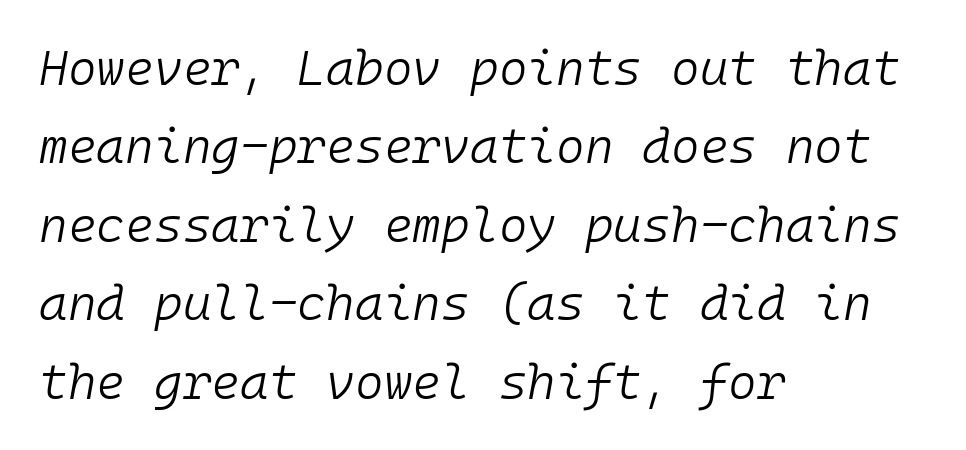
{"italic": "yes", "lean": "right", "slant_degrees": 10, "bold": "no", "weight": "light", "width": "normal", "stroke_contrast": "low", "x_height": "medium", "monospaced": "yes", "underline": "no", "align": "left", "line_spacing": "normal", "line_spacing_ratio": 1.6, "letter_spacing": "normal", "letter_spacing_em": 0.0, "glyph_px": 49}
